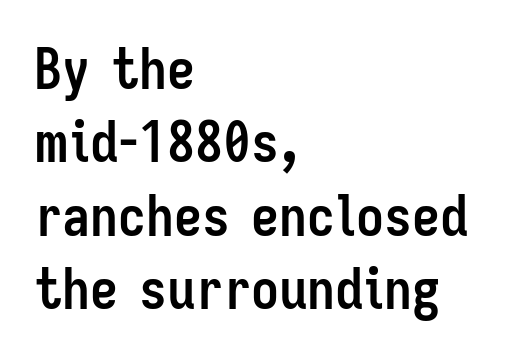
Q: Is the text bold? A: Yes.
Q: Is the text italic (slanted)? A: No, it is upright.
Q: Is the typeface a serif or a sans-serif typeface? A: Sans-serif.
Q: Is the text underlined? A: No.
Q: How is the paragraph aligned? A: Left-aligned.
Q: Is the spacing between letters normal or unusually wide? A: Normal.
Q: Is the spacing between lines tight, normal or loose? A: Normal.
Q: Width (condensed, normal, or wide)? A: Condensed.
Q: Stroke contrast? A: Low.
Q: x-height? A: Medium.
Q: Monospaced? A: No.
